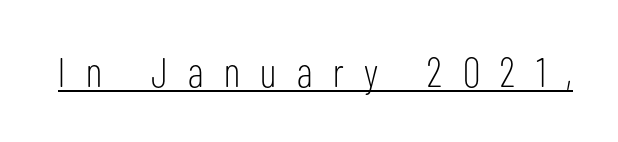
{"serif": "no", "italic": "no", "bold": "no", "weight": "light", "width": "condensed", "stroke_contrast": "low", "x_height": "medium", "monospaced": "no", "underline": "yes", "letter_spacing": "wide", "letter_spacing_em": 0.5, "glyph_px": 41}
